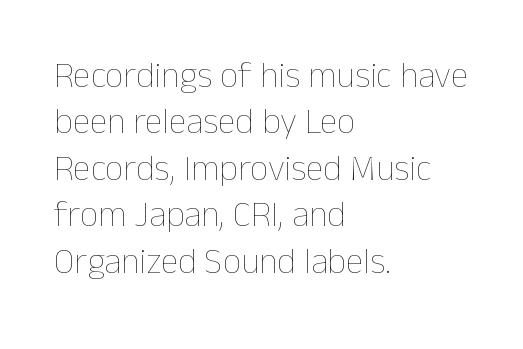
{"italic": "no", "bold": "no", "weight": "thin", "width": "normal", "stroke_contrast": "low", "x_height": "medium", "monospaced": "no", "underline": "no", "align": "left", "line_spacing": "normal", "line_spacing_ratio": 1.29, "letter_spacing": "normal", "letter_spacing_em": 0.0, "glyph_px": 36}
